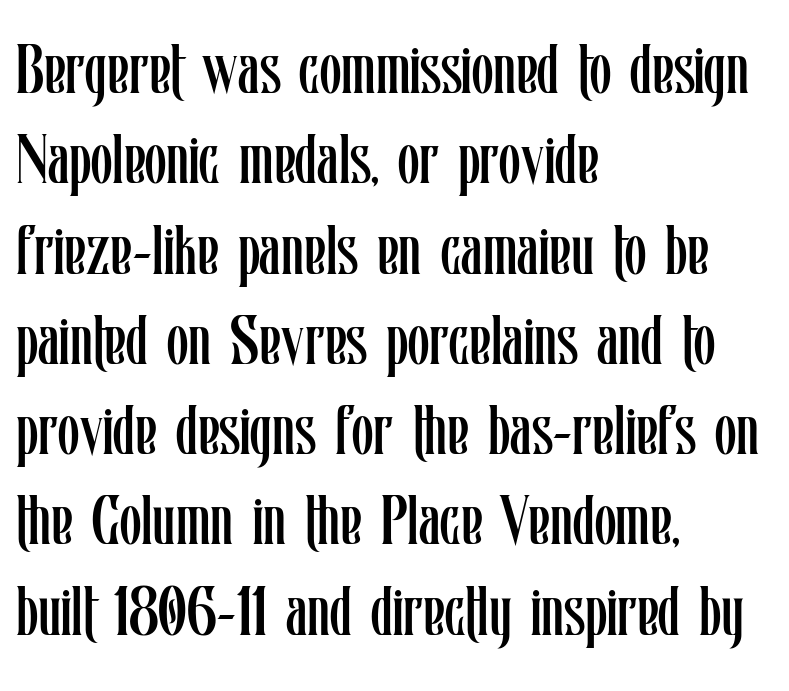
No letter is thick-stroked: the sample isn't bold. Only glyphs here, with clear space below each row. Teacher's note: observe the even left margin — that is flush-left alignment. The vertical gap from one line to the next is medium. There is no visible air inserted between adjacent glyphs.
